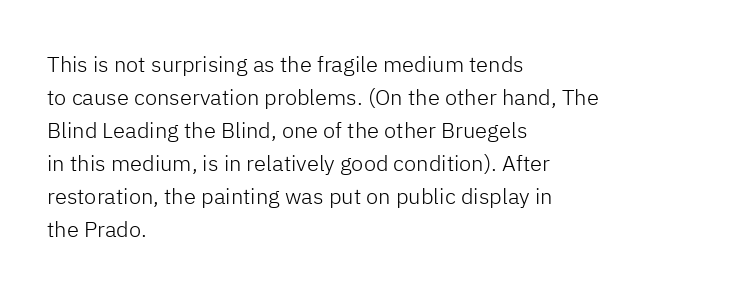
In terms of leading, this rendering sits right in the middle. Quick note: not italic, upright. Stems here are at most as thick as an everyday book face. Letter spacing: default.
